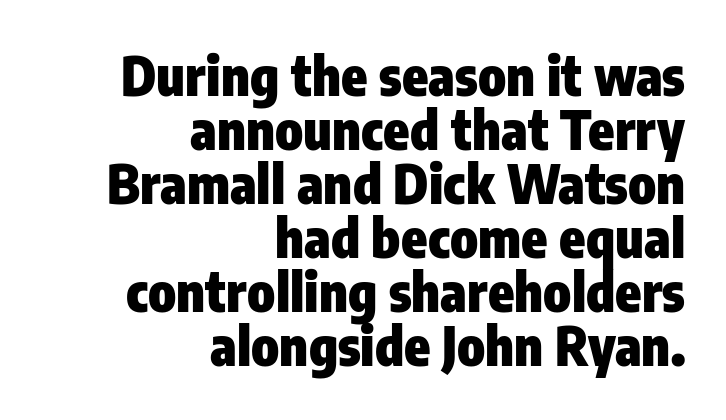
Caption: bold face, heavy strokes. Think of a printed novel: that variable character pitch is what you see here. The designer went with a sans here, leaving each stem footless. Vertical strokes here are truly vertical. Nobody drew a line under any word here. Each new line begins almost immediately beneath the previous one.
